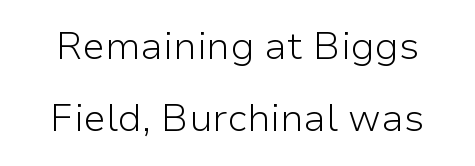
Clear beneath every line of the passage. In terms of leading, this rendering errs on the spacious side. When letters stand straight like this, we call the style roman or upright. Short note: letters normally spaced. The font family rendered here belongs to the sans-serif group.
